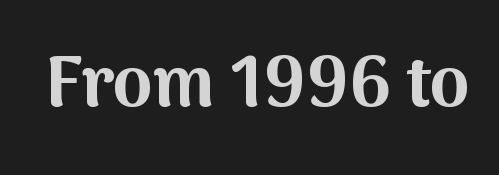
Q: Is the text bold? A: Yes.
Q: Is the text italic (slanted)? A: No, it is upright.
Q: Is the typeface a serif or a sans-serif typeface? A: Sans-serif.
Q: Is the text underlined? A: No.
Q: Is the spacing between letters normal or unusually wide? A: Normal.
Q: Width (condensed, normal, or wide)? A: Normal.
Q: Stroke contrast? A: Medium.
Q: x-height? A: Medium.
Q: Monospaced? A: No.
